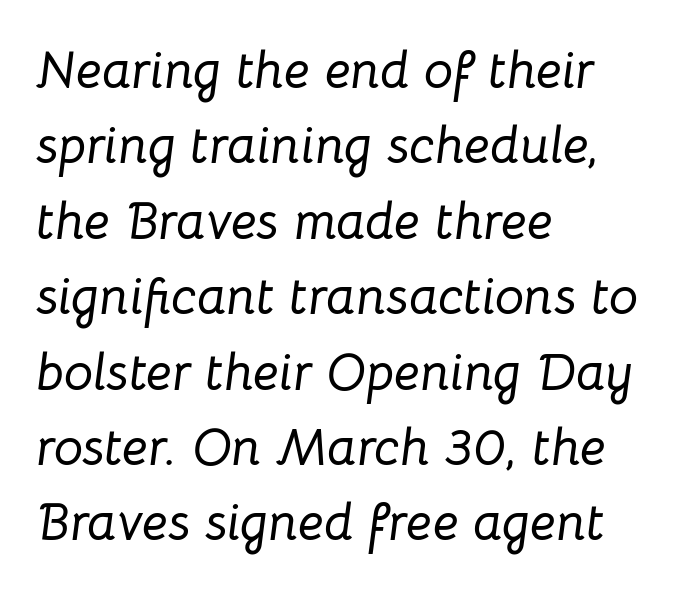
The image shows 52 px text type, italic (leaning right); set left-aligned, normal line spacing (1.45x), normal letter spacing, not underlined; low stroke contrast and a medium x-height.
